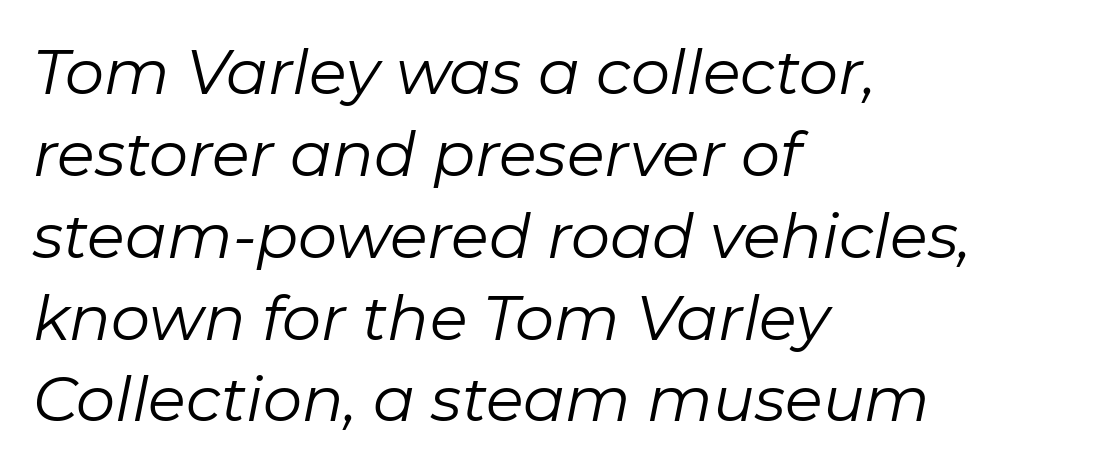
Looks like regular typesetting: each glyph gets only the width it needs. The gaps between neighbouring characters are ordinary and unremarkable. The whole block is typeset with a tilt. This sample keeps an unexceptional amount of space between lines.
